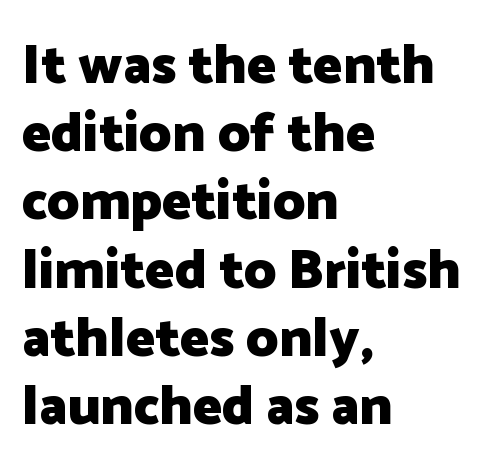
The image shows 55 px heavy sans-serif type, upright; set left-aligned, line spacing 1.24x, normal letter spacing, not underlined; low stroke contrast and a medium x-height.
